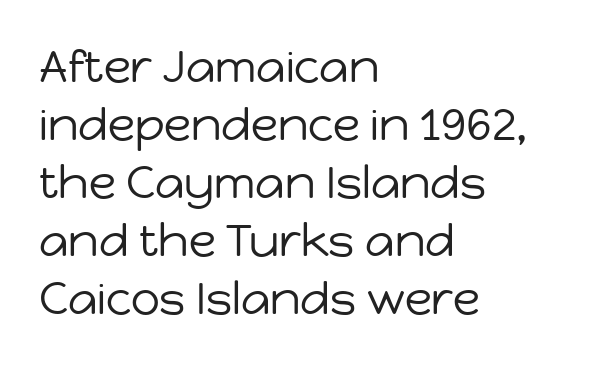
The specimen reads as upright at a glance. Line starts are locked; line ends wander. You could not count columns in this text — the font is proportionally spaced. Glyph-to-glyph distance matches everyday printed text. The font sits on the lighter half of the weight spectrum, regular included. The letters carry no serifs — their stems end cleanly without finishing strokes.
